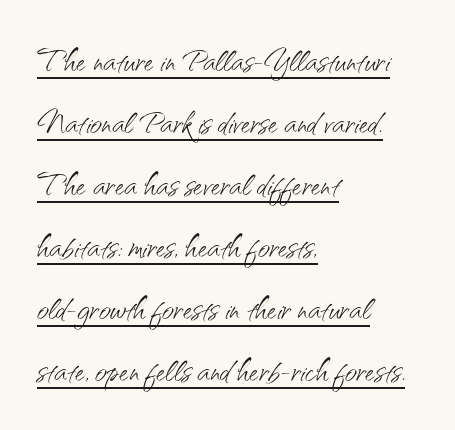
The image shows 41 px light sans-serif type; set left-aligned, normal line spacing (1.51x), normal letter spacing, underlined; medium stroke contrast and a small x-height.
